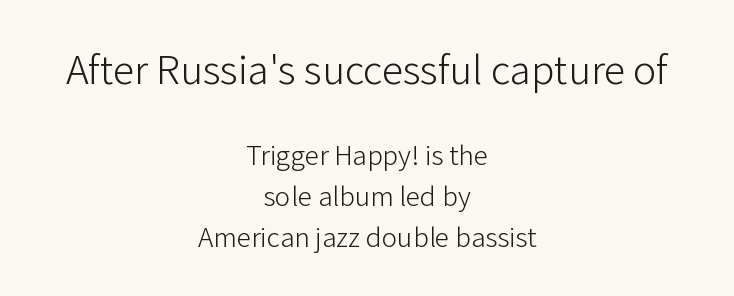
The image shows 43 px light sans-serif type, upright; set centered, normal line spacing (1.41x), normal letter spacing, not underlined; the first (top) block is 1.48x larger; low stroke contrast and a medium x-height.
